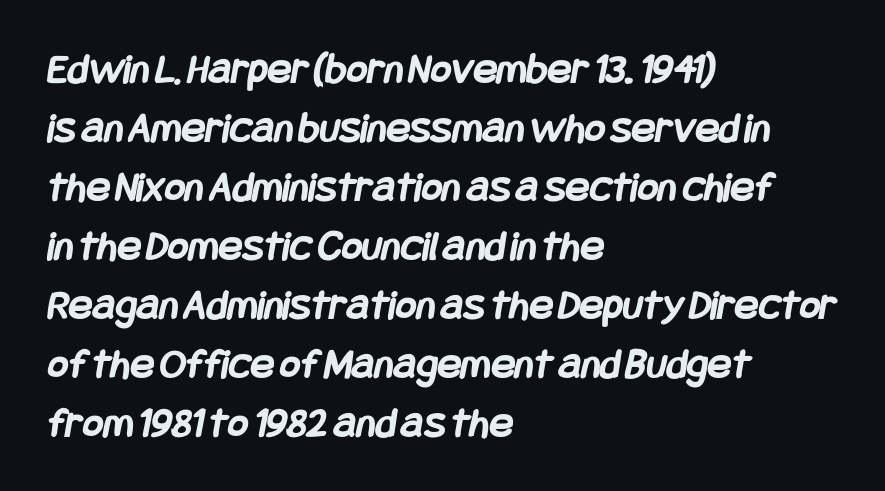
The font is running at its bold setting. Serifs: no, the terminals of the letterforms are clean. The space beneath each line is pristine and unruled. Typeset ragged right — the left edge is the straight one. There is no visible air inserted between adjacent glyphs.
